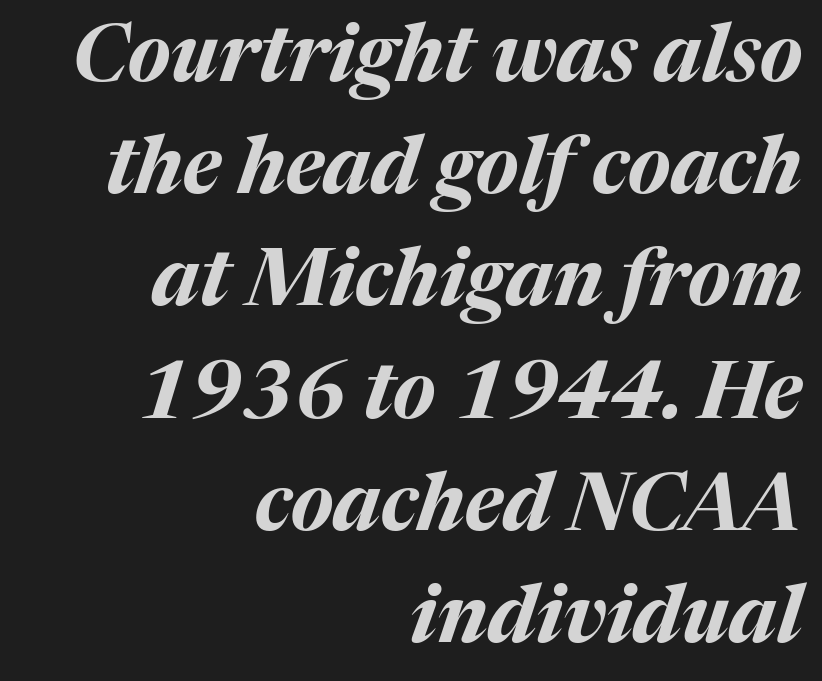
Think of a printed novel: that variable character pitch is what you see here. Heavy, bold letterforms. Students, note that the glyphs here touch the page at normal intervals. Anything drawn beneath the words? Only blank space. The lines in this sample share a right terminus and differ only in where they begin. The glyphs look as if they've been sheared to an angle.
